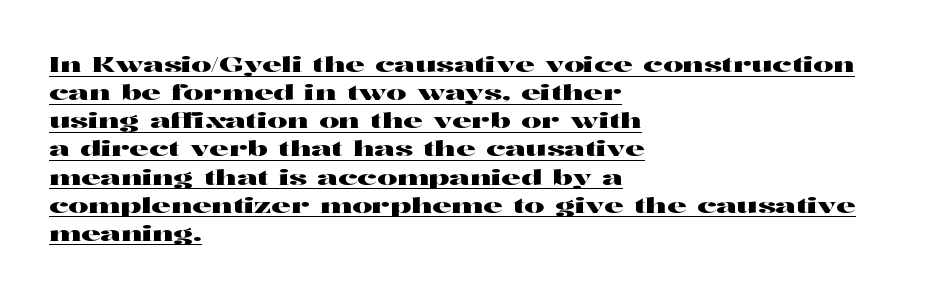
Q: Is the text italic (slanted)? A: No, it is upright.
Q: Is the text underlined? A: Yes.
Q: How is the paragraph aligned? A: Left-aligned.
Q: Is the spacing between letters normal or unusually wide? A: Normal.
Q: Is the spacing between lines tight, normal or loose? A: Normal.
